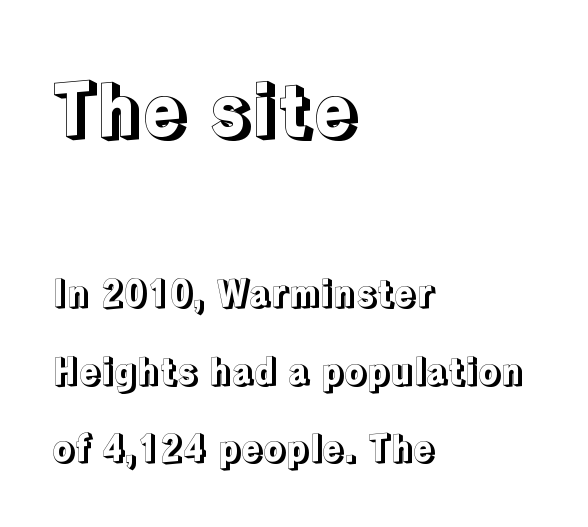
{"italic": "no", "width": "normal", "x_height": "medium", "monospaced": "no", "underline": "no", "align": "left", "line_spacing": "loose", "line_spacing_ratio": 2.15, "letter_spacing": "normal", "letter_spacing_em": 0.0, "larger_block": "first", "size_ratio": 2.0, "glyph_px": 72}
